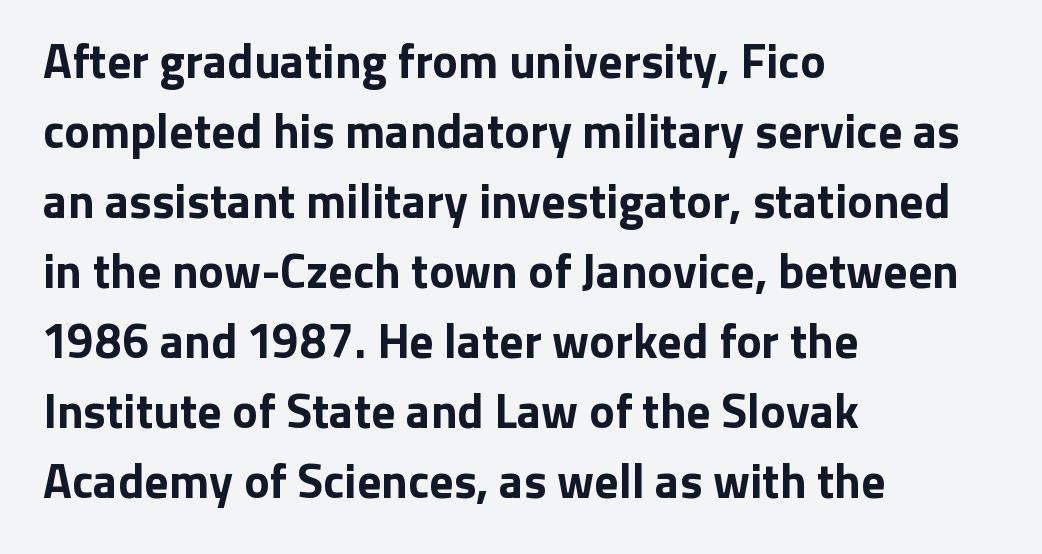
The passage shown is not underscored anywhere. The vertical gap from one line to the next is medium. Each letter's strokes conclude bluntly, with no projecting serifs. A typesetter would call this proportional, since set widths differ per character. These lines are set flush left with a ragged right edge.
